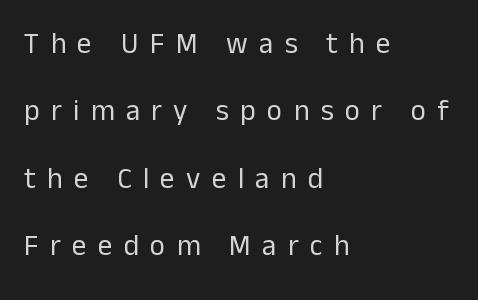
{"serif": "no", "italic": "no", "bold": "no", "weight": "regular", "width": "normal", "stroke_contrast": "low", "x_height": "medium", "monospaced": "no", "underline": "no", "align": "left", "line_spacing": "loose", "line_spacing_ratio": 2.32, "letter_spacing": "wide", "letter_spacing_em": 0.39, "glyph_px": 29}
